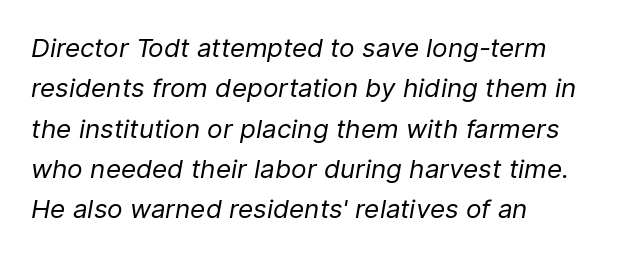
The whole block is typeset with a tilt. Bare-footed words on every line. The passage shown is not bold in any degree. A typesetter would call this zero additional tracking.
